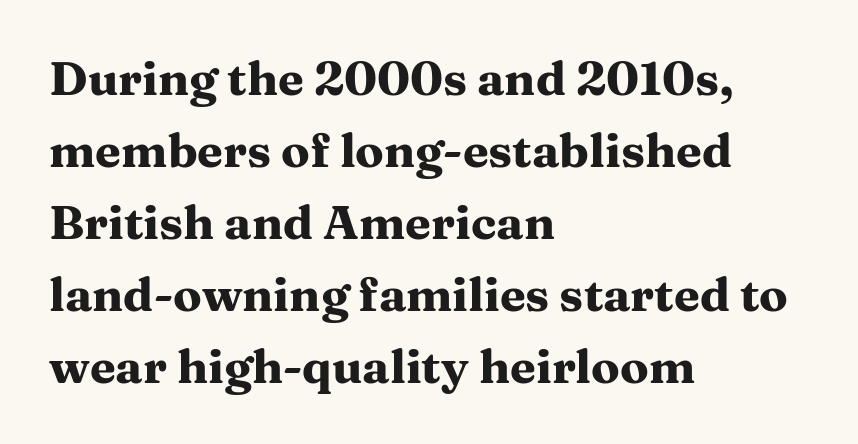
Glyph-to-glyph distance matches everyday printed text. Typeset ragged right — the left edge is the straight one. A typesetter would mark this as roman, not italic. Looks like regular typesetting: each glyph gets only the width it needs. Is this a sans? No — the strokes have serifs. Whoever set this chose a conventional vertical rhythm.
